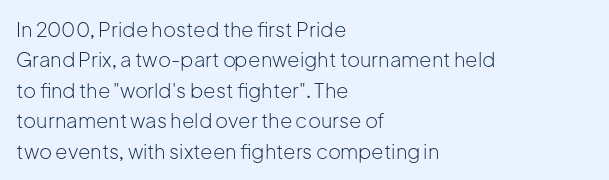
The image shows 20 px text type, upright; set left-aligned, normal line spacing (1.52x), normal letter spacing, not underlined.
